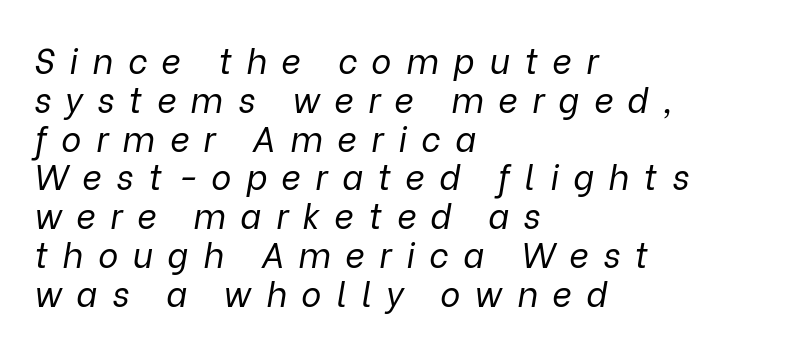
The image shows 34 px regular-weight type, italic (leaning right); set left-aligned, tight line spacing (1.14x), unusually wide letter spacing (+0.43 em), not underlined; low stroke contrast and a medium x-height.
